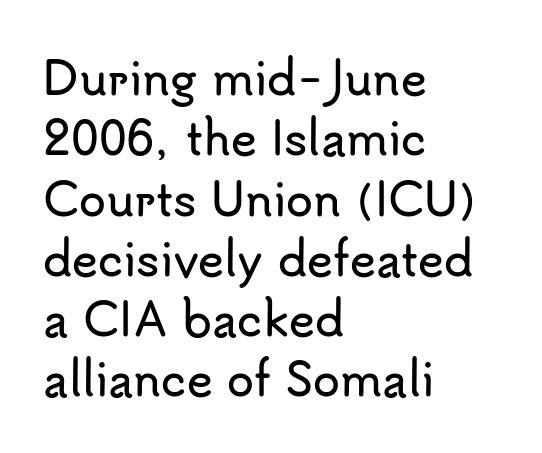
The image shows 44 px sans-serif type, upright; set left-aligned, normal line spacing (1.37x), normal letter spacing, not underlined; low stroke contrast and a small x-height.
